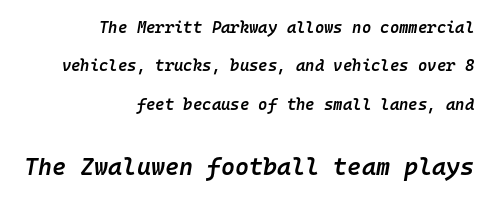
Typographic density is moderately raised because the face is semibold. If you drew a ruler down the right edge, every line would touch it. The tracking reads as untouched default to a designer's eye. When letters slant like this, we call the style italic.
